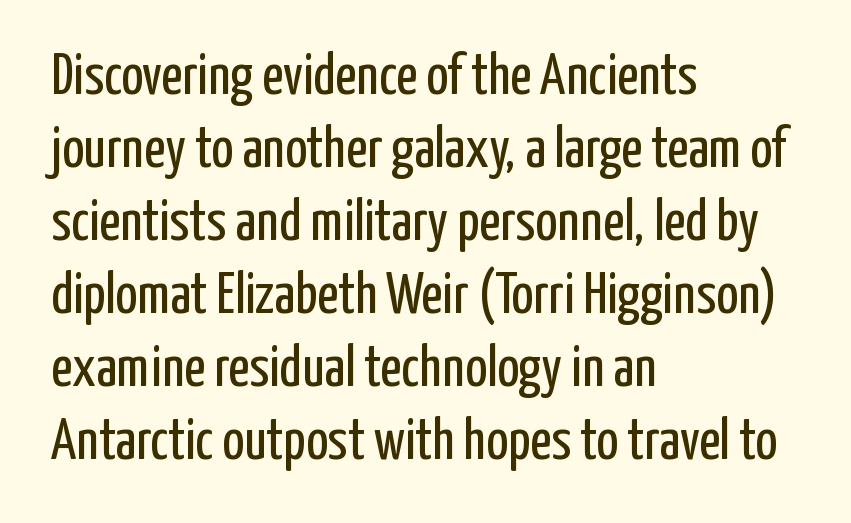
The image shows 58 px regular-weight, condensed sans-serif type, upright; set left-aligned, normal line spacing (1.26x), normal letter spacing, not underlined; low stroke contrast and a medium x-height.
